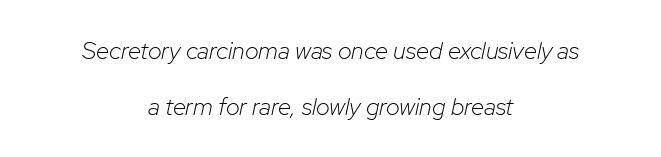
{"italic": "yes", "lean": "right", "slant_degrees": 12, "bold": "no", "underline": "no", "align": "center", "line_spacing": "loose", "line_spacing_ratio": 2.33, "letter_spacing": "normal", "letter_spacing_em": 0.0, "glyph_px": 24}
